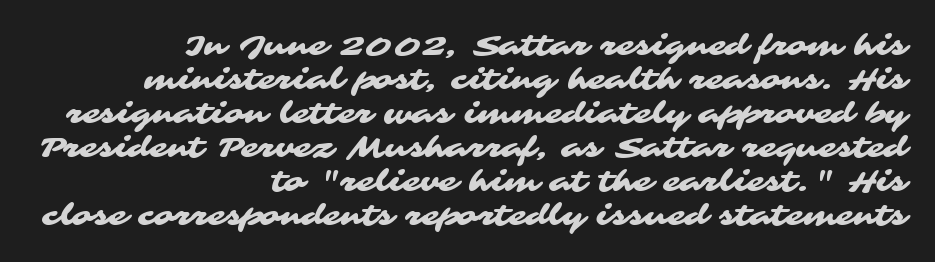
The image shows 29 px wide sans-serif type; set right-aligned, line spacing 1.17x, normal letter spacing, not underlined; medium stroke contrast and a medium x-height.
